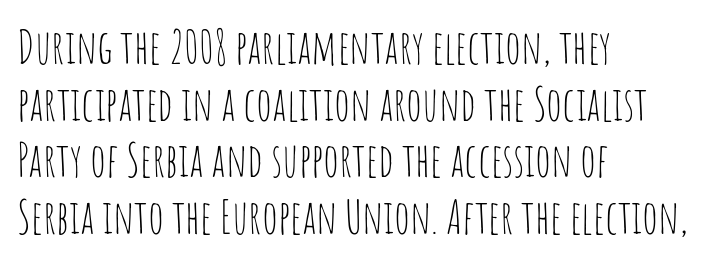
{"serif": "no", "italic": "no", "bold": "no", "weight": "thin", "width": "condensed", "stroke_contrast": "low", "x_height": "large", "monospaced": "no", "underline": "no", "align": "left", "line_spacing_ratio": 1.23, "letter_spacing": "normal", "letter_spacing_em": 0.0, "glyph_px": 46}
